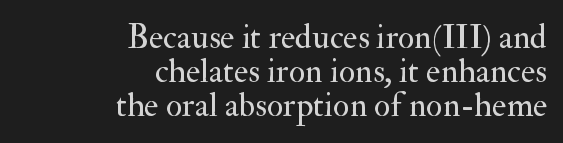
The setting favours the right margin, as signatures and pull-quotes sometimes do. Note: serifs present on the glyphs. The cut favours lightness, reaching ordinary text weight at its darkest. Designer's note — italics off, roman on.
